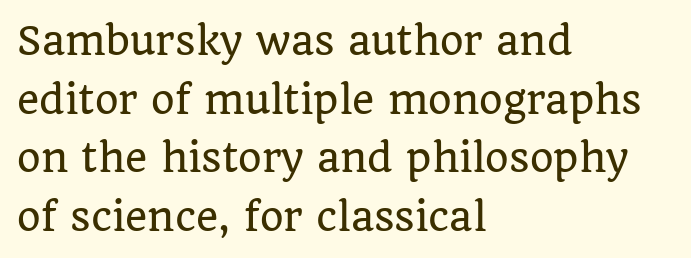
The image shows 38 px serif type, upright; set left-aligned, normal line spacing (1.54x), normal letter spacing, not underlined; low stroke contrast and a large x-height.
